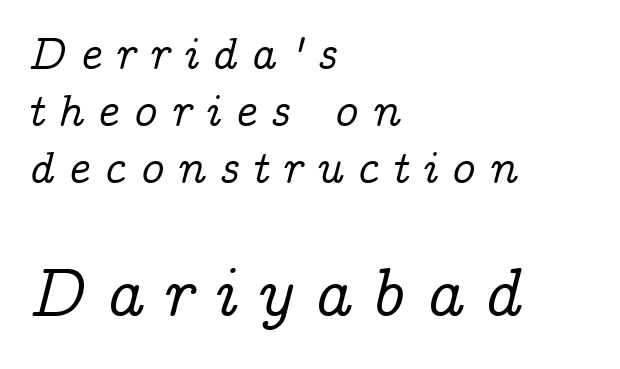
Here the designer chose a conventional face with non-uniform glyph widths. Decoration check: the copy has no underline. This layout puts the modest block above and the oversized block below. Every character sits at an angle, as italics do. Casual observation: everything's shoved over to the left. These lines are composed in type with serifs.
